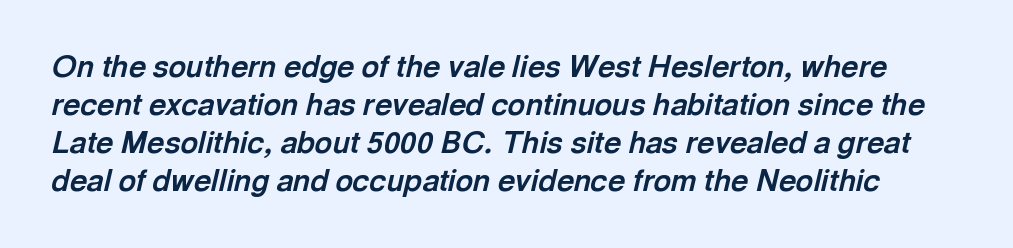
The glyphs look as if they've been sheared to an angle. Just letters on the line, the space beneath them empty. Is this a fixed-width face? No — the glyphs have proportional, varying widths. Between one letter and the next there's only the usual sliver of space.
